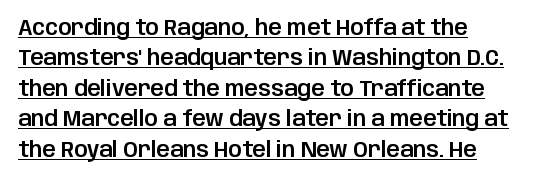
{"italic": "no", "underline": "yes", "line_spacing": "normal", "line_spacing_ratio": 1.45, "letter_spacing": "normal", "letter_spacing_em": 0.0, "glyph_px": 21}
